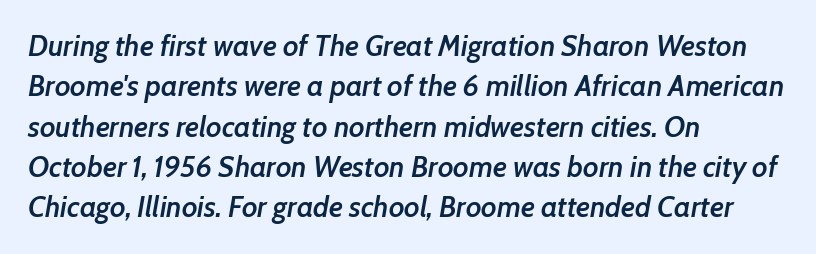
The image shows 29 px semibold type, italic (leaning right); set left-aligned, normal line spacing (1.39x), normal letter spacing, not underlined; low stroke contrast and a medium x-height.
